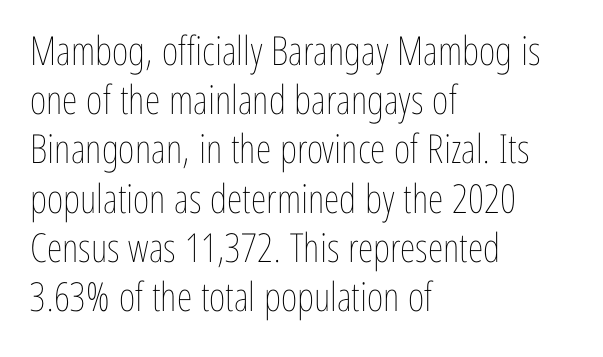
Designer's note — italics off, roman on. Each stroke keeps to a modest, everyday thickness or less. The letters sit at their default tracking, neither squeezed nor spread. Here the designer chose a conventional face with non-uniform glyph widths. Beneath every word, the page is bare. Line beginnings align vertically; line endings do not.
